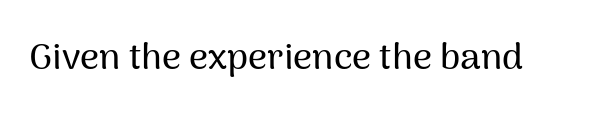
Look at the tracking — it's just the regular setting, nothing added. The face used here is a sans, in the tradition of grotesques and geometrics. Anything drawn beneath the words? Only blank space. Varying glyph widths throughout — classic text-font behaviour. Italic: no, the glyphs are upright roman.
